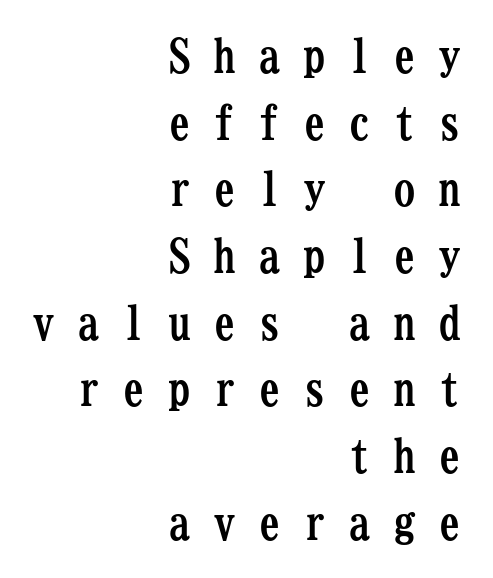
{"serif": "yes", "italic": "no", "bold": "yes", "weight": "semibold", "width": "condensed", "stroke_contrast": "low", "x_height": "medium", "monospaced": "yes", "underline": "no", "align": "right", "line_spacing": "normal", "line_spacing_ratio": 1.45, "letter_spacing": "wide", "letter_spacing_em": 0.48, "glyph_px": 46}
